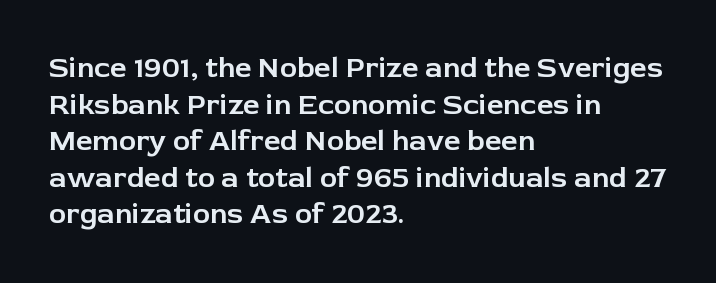
{"serif": "no", "italic": "no", "width": "normal", "stroke_contrast": "low", "x_height": "medium", "monospaced": "no", "underline": "no", "align": "left", "line_spacing": "normal", "line_spacing_ratio": 1.26, "letter_spacing": "normal", "letter_spacing_em": 0.0, "glyph_px": 29}
